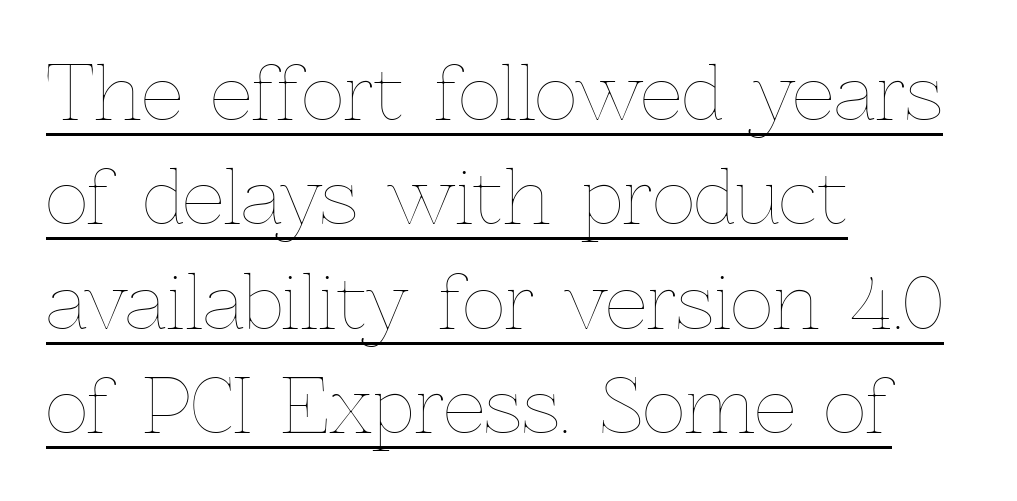
{"italic": "no", "bold": "no", "weight": "thin", "width": "normal", "x_height": "medium", "monospaced": "no", "underline": "yes", "align": "left", "line_spacing": "normal", "line_spacing_ratio": 1.41, "letter_spacing": "normal", "letter_spacing_em": 0.0, "glyph_px": 74}
